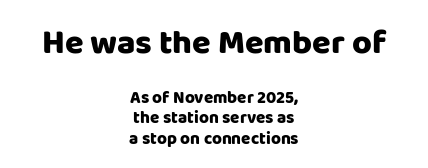
{"serif": "no", "italic": "no", "bold": "yes", "weight": "heavy", "width": "normal", "stroke_contrast": "low", "x_height": "large", "monospaced": "no", "underline": "no", "align": "center", "line_spacing_ratio": 1.2, "letter_spacing": "normal", "letter_spacing_em": 0.0, "larger_block": "first", "size_ratio": 2.0, "glyph_px": 34}
